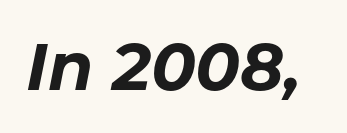
The image shows 66 px bold type, italic (leaning right); set normal letter spacing, not underlined; low stroke contrast and a medium x-height.
